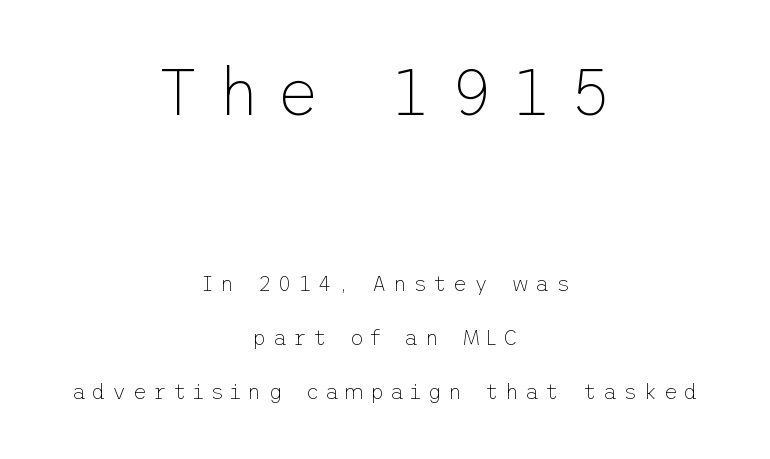
{"serif": "no", "italic": "no", "bold": "no", "weight": "thin", "width": "normal", "stroke_contrast": "low", "x_height": "medium", "underline": "no", "align": "center", "line_spacing": "loose", "line_spacing_ratio": 2.47, "letter_spacing": "wide", "letter_spacing_em": 0.27, "larger_block": "first", "size_ratio": 3.0, "glyph_px": 66}
